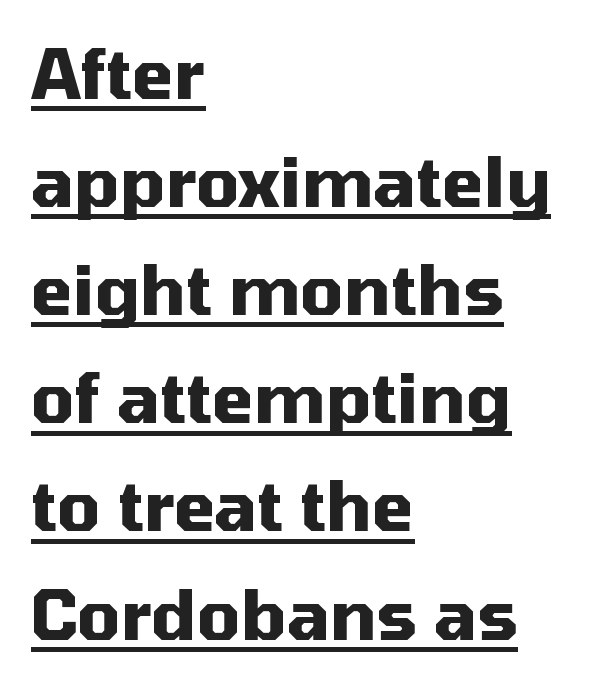
Q: Is the text bold? A: Yes.
Q: Is the text italic (slanted)? A: No, it is upright.
Q: Is the typeface a serif or a sans-serif typeface? A: Sans-serif.
Q: Is the text underlined? A: Yes.
Q: How is the paragraph aligned? A: Left-aligned.
Q: Is the spacing between letters normal or unusually wide? A: Normal.
Q: Is the spacing between lines tight, normal or loose? A: Normal.
Q: Width (condensed, normal, or wide)? A: Normal.
Q: Stroke contrast? A: Medium.
Q: x-height? A: Medium.
Q: Monospaced? A: No.
